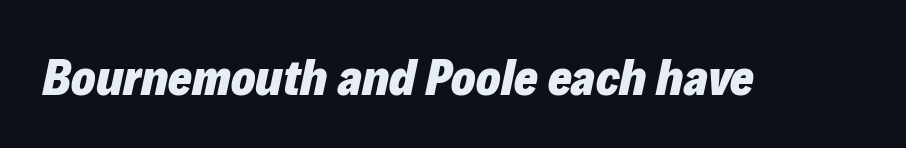
The image shows 51 px heavy type, italic (leaning right); set normal letter spacing, not underlined; low stroke contrast and a medium x-height.
